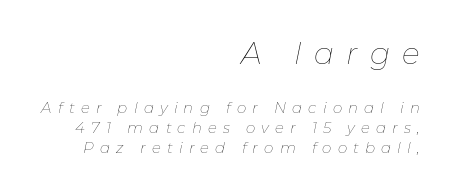
{"italic": "yes", "lean": "right", "slant_degrees": 11, "bold": "no", "weight": "thin", "width": "normal", "stroke_contrast": "low", "x_height": "medium", "monospaced": "no", "underline": "no", "align": "right", "line_spacing": "normal", "line_spacing_ratio": 1.33, "letter_spacing": "wide", "letter_spacing_em": 0.41, "larger_block": "first", "size_ratio": 2.0, "glyph_px": 30}
